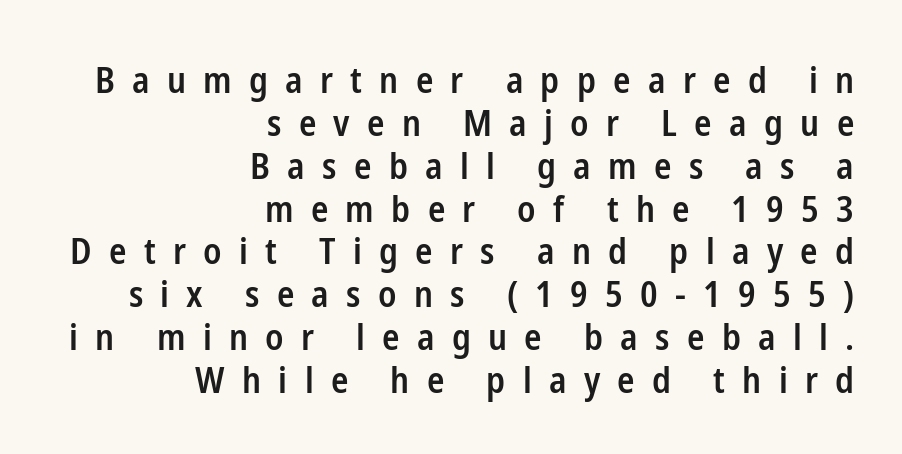
Q: Is the text bold? A: Semi-bold.
Q: Is the text italic (slanted)? A: No, it is upright.
Q: Is the typeface a serif or a sans-serif typeface? A: Sans-serif.
Q: Is the text underlined? A: No.
Q: How is the paragraph aligned? A: Right-aligned.
Q: Is the spacing between letters normal or unusually wide? A: Unusually wide.
Q: Width (condensed, normal, or wide)? A: Condensed.
Q: Stroke contrast? A: Low.
Q: x-height? A: Medium.
Q: Monospaced? A: No.
